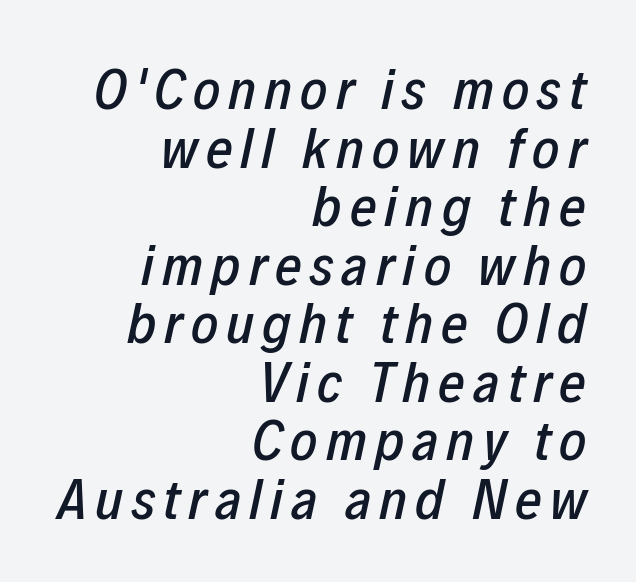
Q: Is the text italic (slanted)? A: Yes, it leans right by about 12 degrees.
Q: Is the text underlined? A: No.
Q: How is the paragraph aligned? A: Right-aligned.
Q: Is the spacing between lines tight, normal or loose? A: Tight.
Q: Width (condensed, normal, or wide)? A: Condensed.
Q: Stroke contrast? A: Low.
Q: x-height? A: Medium.
Q: Monospaced? A: No.
